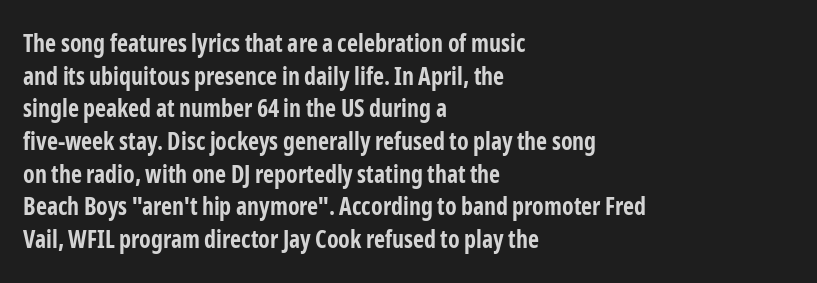
The rendering uses a moderate line-height, typical for paragraphs. The typography opts for an upright posture over an oblique one. Each word holds together tightly as a unit, with standard inter-letter gaps. Left-aligned paragraph, ragged on the right. The sample has been set heavy, in full bold. The string is rendered with underlining switched off.
